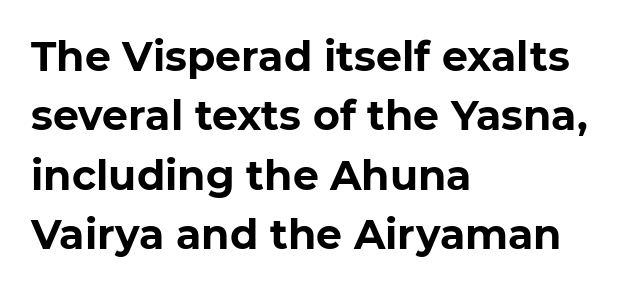
The image shows 41 px bold sans-serif type; set left-aligned, normal line spacing (1.45x), normal letter spacing, not underlined; low stroke contrast and a medium x-height.
